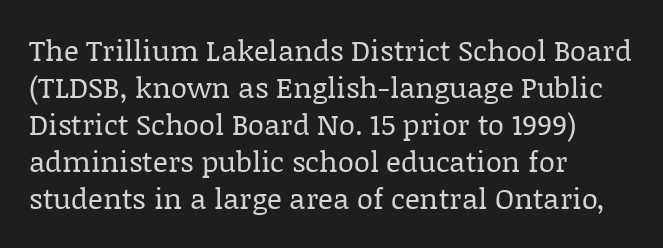
The image shows 29 px regular-weight serif type, upright; set left-aligned, normal line spacing (1.28x), normal letter spacing, not underlined; low stroke contrast and a large x-height.
